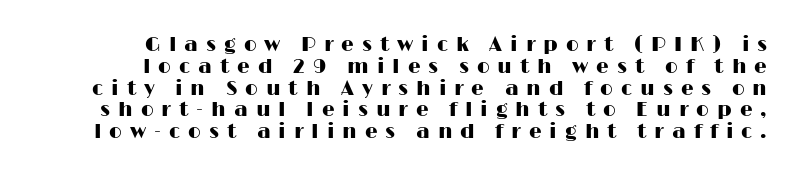
The image shows 20 px text type, upright; set right-aligned, tight line spacing (1.09x), unusually wide letter spacing (+0.4 em), not underlined.
